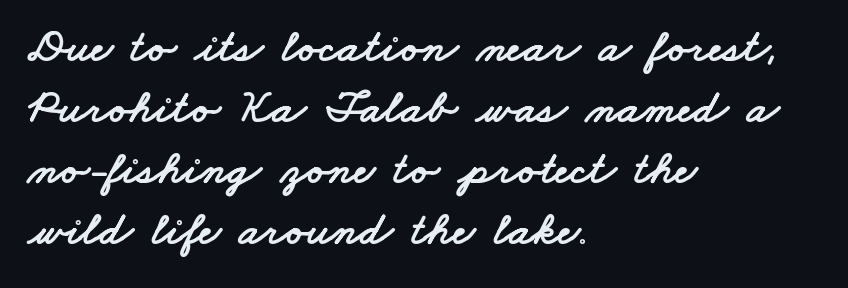
The foot of each line stays bare and open. Do the characters align in a grid? No, the font is proportional. This sample keeps an unexceptional amount of space between lines. A typesetter would label this face a sans.
